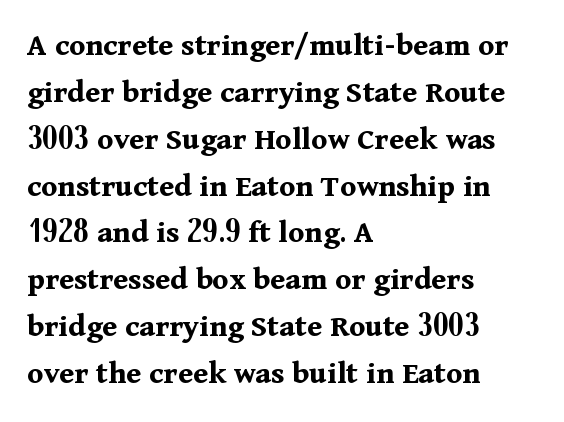
{"serif": "yes", "italic": "no", "bold": "yes", "weight": "bold", "width": "normal", "stroke_contrast": "medium", "x_height": "medium", "monospaced": "no", "underline": "no", "align": "left", "line_spacing": "normal", "line_spacing_ratio": 1.42, "letter_spacing": "normal", "letter_spacing_em": 0.0, "glyph_px": 33}
